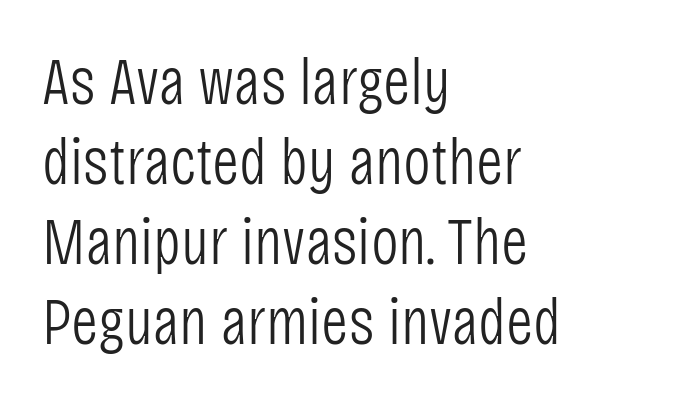
{"serif": "no", "italic": "no", "bold": "no", "weight": "light", "width": "condensed", "stroke_contrast": "low", "x_height": "large", "monospaced": "no", "underline": "no", "align": "left", "line_spacing_ratio": 1.21, "letter_spacing": "normal", "letter_spacing_em": 0.0, "glyph_px": 66}
